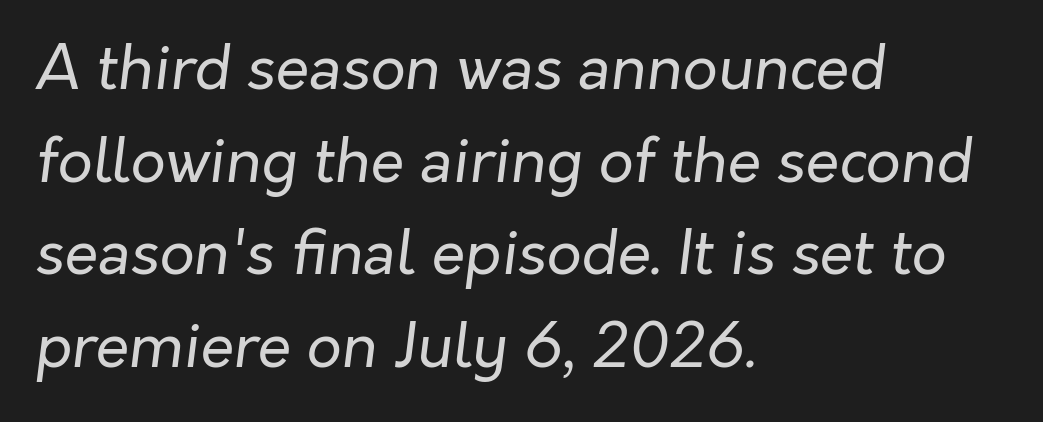
Reading down the column, the eye jumps a familiar distance to each next line. The passage shown is typed in a proportional face where columns would drift. Posture: slanted. Anything drawn beneath the words? Only blank space.
